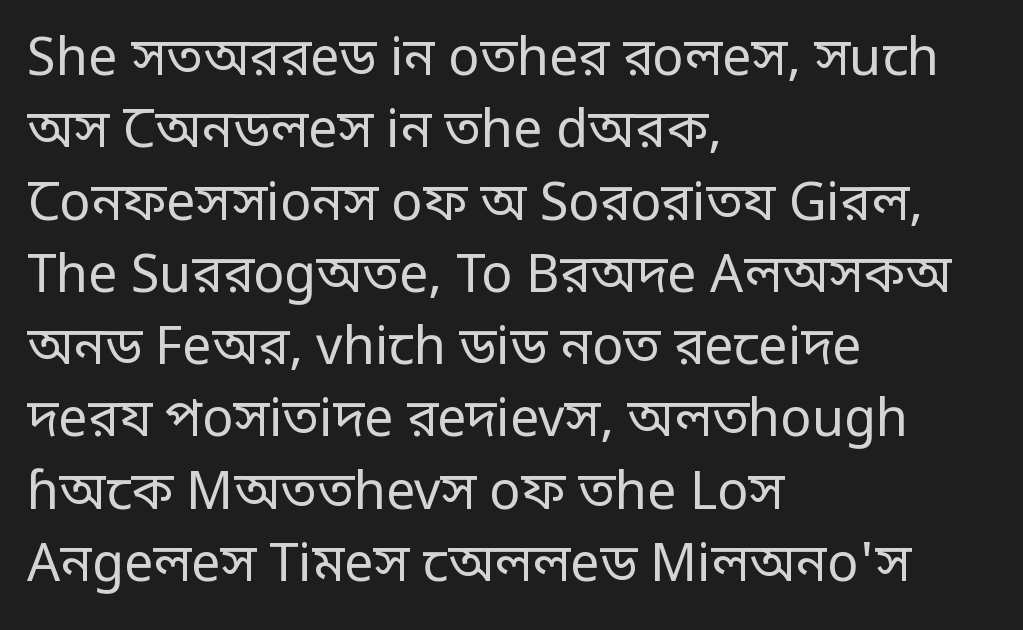
The image shows 52 px regular-weight, condensed sans-serif type, upright; set left-aligned, normal line spacing (1.39x), normal letter spacing, not underlined; low stroke contrast.
